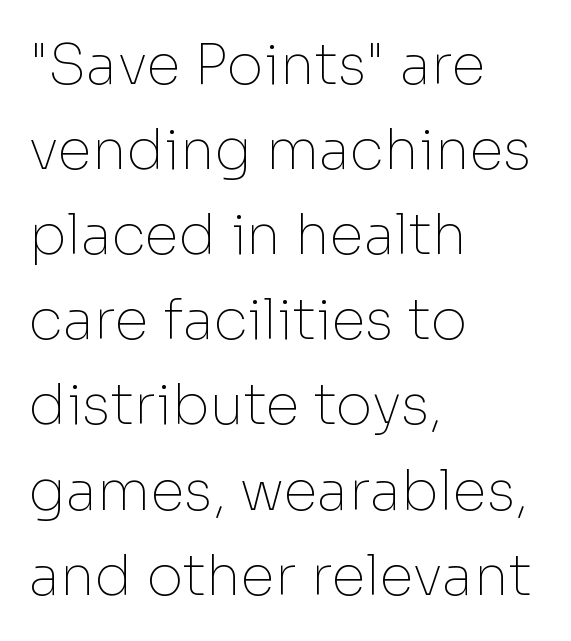
The weight tops out at a normal text grade. Each word holds together tightly as a unit, with standard inter-letter gaps. Looks like regular typesetting: each glyph gets only the width it needs. I'd call this a sans setting — the letters go barefoot. The letters stand upright; this is a roman face.
